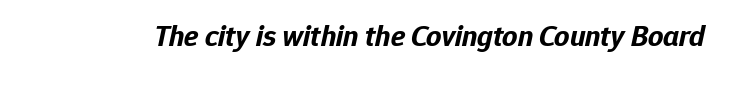
Q: Is the text bold? A: Yes.
Q: Is the text italic (slanted)? A: Yes, it leans right by about 12 degrees.
Q: Is the text underlined? A: No.
Q: Is the spacing between letters normal or unusually wide? A: Normal.
Q: Width (condensed, normal, or wide)? A: Normal.
Q: Stroke contrast? A: Low.
Q: x-height? A: Medium.
Q: Monospaced? A: No.
